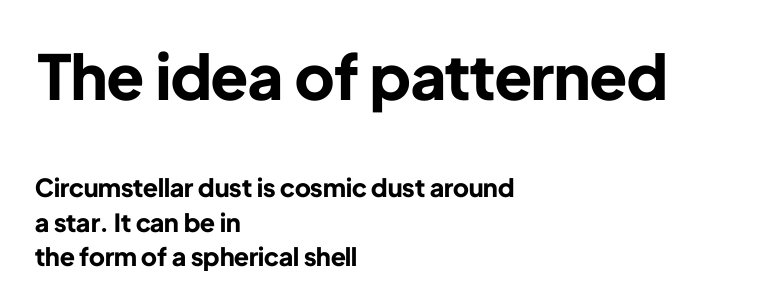
The compositor pushed each line to the left boundary. Character widths vary here, with narrow letters taking less room than wide ones. The letters carry no serifs — their stems end cleanly without finishing strokes. Is there any slant? The stems are plumb. The strip under each line holds only bare page.
